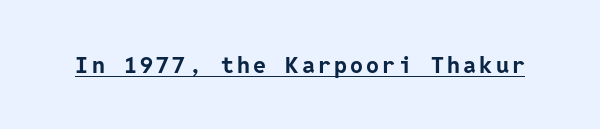
The image shows 23 px bold type, upright; set underlined.
